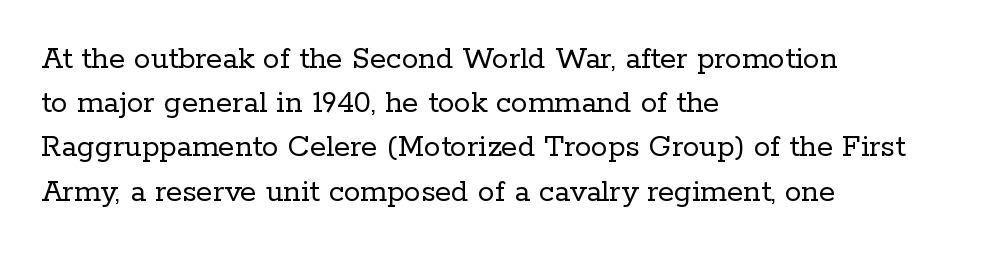
{"serif": "yes", "italic": "no", "bold": "no", "weight": "regular", "width": "normal", "stroke_contrast": "low", "x_height": "medium", "monospaced": "no", "underline": "no", "align": "left", "line_spacing": "normal", "line_spacing_ratio": 1.34, "letter_spacing": "normal", "letter_spacing_em": 0.0, "glyph_px": 33}
